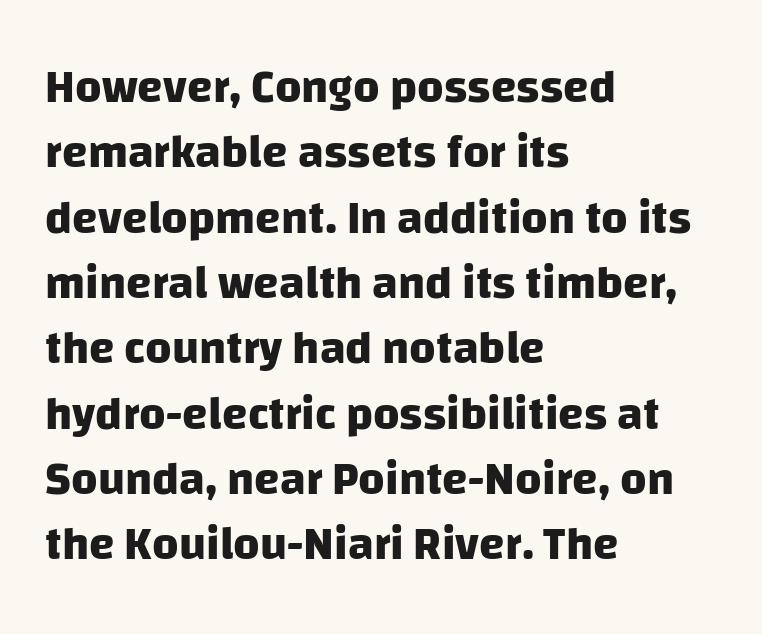
These lines keep a tight, regular rhythm from letter to letter. Left-aligned paragraph, ragged on the right. Caption: bold face, heavy strokes. You could not count columns in this text — the font is proportionally spaced.
